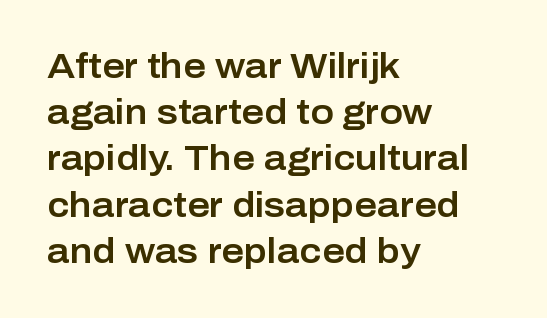
{"serif": "no", "italic": "no", "width": "normal", "stroke_contrast": "low", "x_height": "medium", "monospaced": "no", "underline": "no", "align": "left", "line_spacing": "normal", "line_spacing_ratio": 1.32, "letter_spacing": "normal", "letter_spacing_em": 0.0, "glyph_px": 35}
